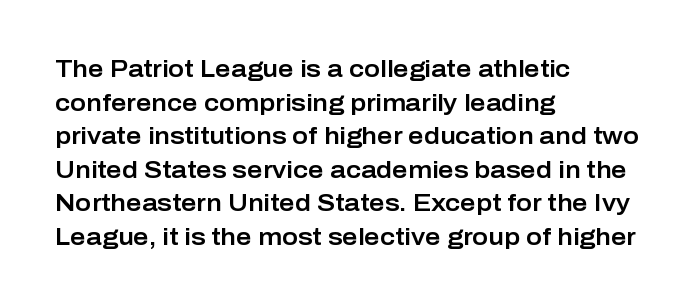
Leading matches the norm, producing a regular column. Every stem runs plumb, perpendicular to the baseline. Underline: absent. In CSS terms this would be text-align: left. Here the glyphs are tracked normally, forming tight word shapes.
